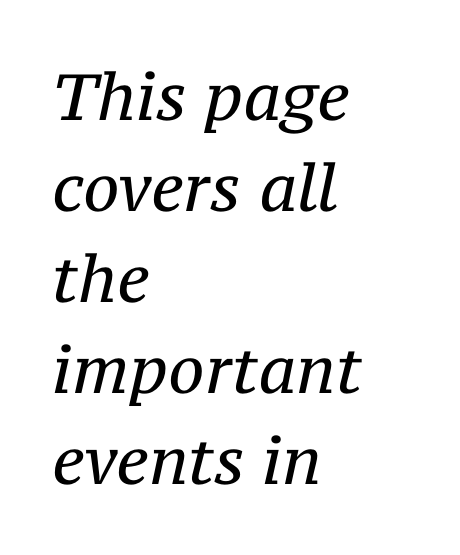
Q: Is the text bold? A: No.
Q: Is the text italic (slanted)? A: Yes, it leans right by about 12 degrees.
Q: Is the typeface a serif or a sans-serif typeface? A: Serif.
Q: Is the text underlined? A: No.
Q: How is the paragraph aligned? A: Left-aligned.
Q: Is the spacing between letters normal or unusually wide? A: Normal.
Q: Is the spacing between lines tight, normal or loose? A: Normal.
Q: Width (condensed, normal, or wide)? A: Normal.
Q: Stroke contrast? A: Medium.
Q: x-height? A: Medium.
Q: Monospaced? A: No.
